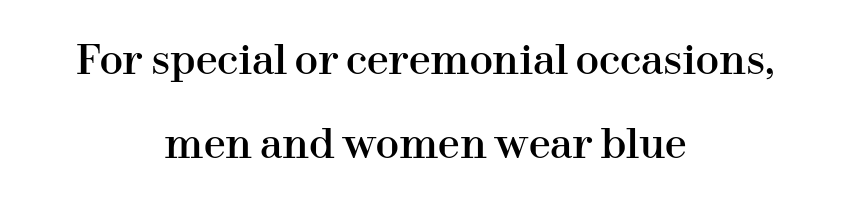
Tracking here is standard; glyphs follow each other at the usual distance. Posture: straight, roman, zero tilt. Airy leading. This rendering uses center alignment, leaving both contours irregular but symmetric. Note the varied advance widths — an 'i' is clearly narrower than an 'm'. A clean baseline with only descenders dipping below it.
